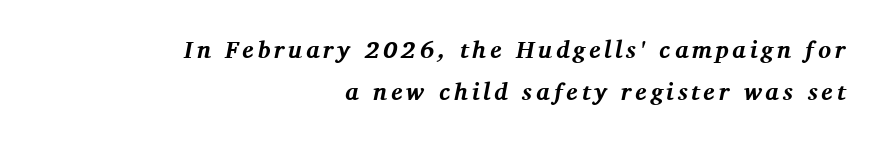
{"italic": "yes", "lean": "right", "slant_degrees": 11, "bold": "yes", "underline": "no", "align": "right", "line_spacing_ratio": 1.77, "glyph_px": 24}
